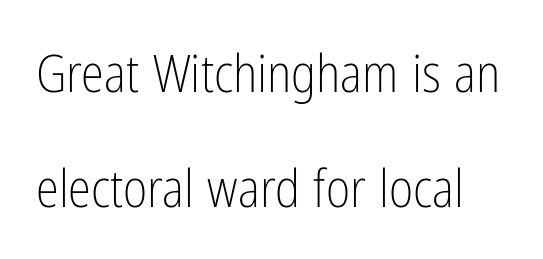
The image shows 52 px light, condensed sans-serif type, upright; set loose line spacing (2.21x), normal letter spacing, not underlined; low stroke contrast and a medium x-height.
